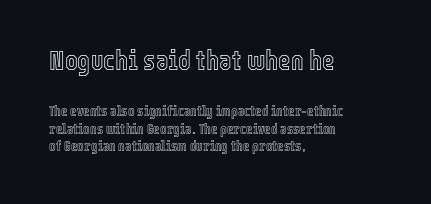
Left-aligned paragraph, ragged on the right. Glance below the letters and you will spot only blank space. Do the letters lean? They stand straight. Short note: letters normally spaced.
